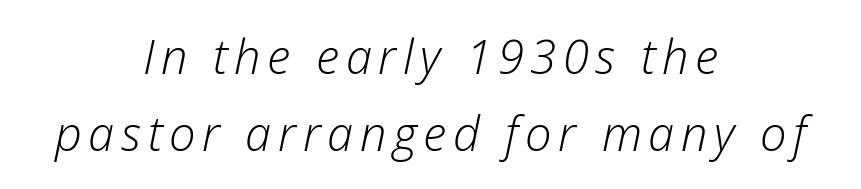
Q: Is the text bold? A: No.
Q: Is the text italic (slanted)? A: Yes, it leans right by about 12 degrees.
Q: Is the text underlined? A: No.
Q: How is the paragraph aligned? A: Centered.
Q: Is the spacing between lines tight, normal or loose? A: Normal.
Q: Width (condensed, normal, or wide)? A: Normal.
Q: Stroke contrast? A: Low.
Q: x-height? A: Medium.
Q: Monospaced? A: No.
